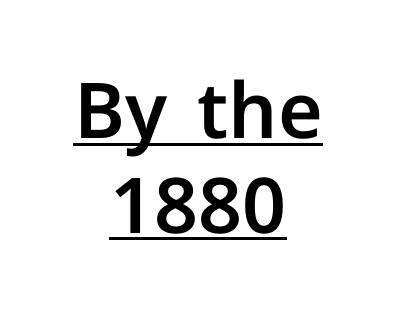
The image shows 77 px sans-serif type, upright; set centered, line spacing 1.23x, normal letter spacing, underlined; low stroke contrast and a medium x-height.
